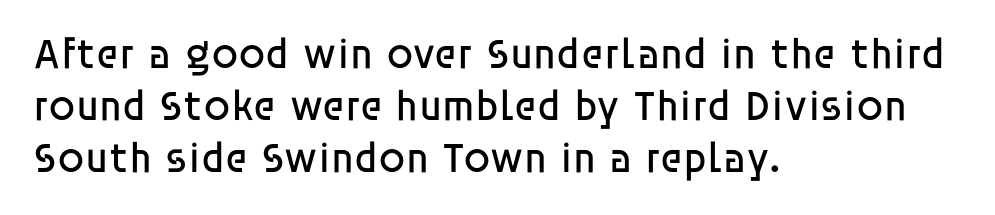
The image shows 43 px regular-weight sans-serif type, upright; set left-aligned, line spacing 1.21x, normal letter spacing, not underlined; low stroke contrast and a large x-height.
